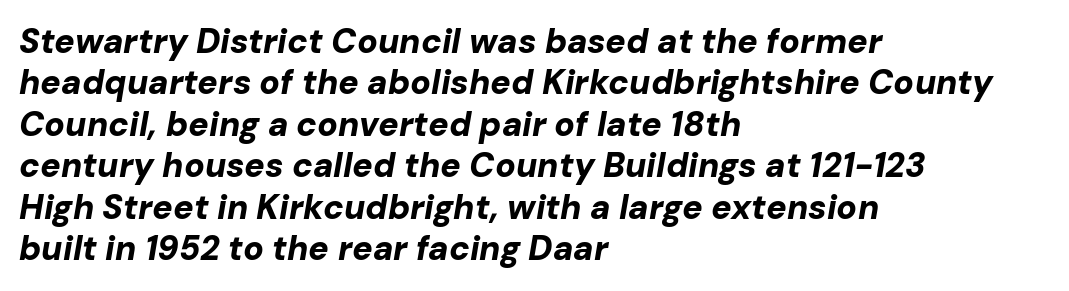
{"italic": "yes", "lean": "right", "slant_degrees": 10, "bold": "yes", "weight": "bold", "width": "normal", "stroke_contrast": "low", "x_height": "medium", "monospaced": "no", "underline": "no", "align": "left", "line_spacing_ratio": 1.22, "letter_spacing": "normal", "letter_spacing_em": 0.0, "glyph_px": 34}
